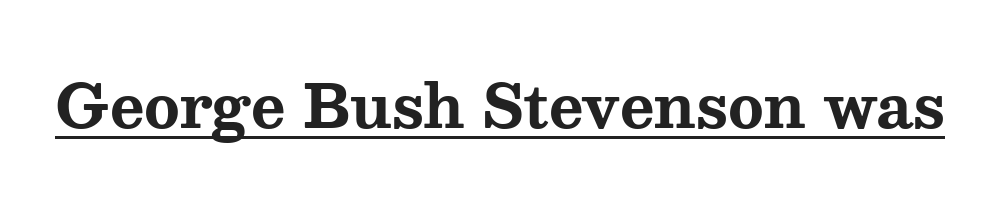
Letter spacing: default. A typesetter would label this face a serif. Style check: upright. Each letter keeps its own natural width here, so spacing adapts to shape. As a designer I'd log this as weight 700, bold. Does a line run under the words? Yes, clearly.
